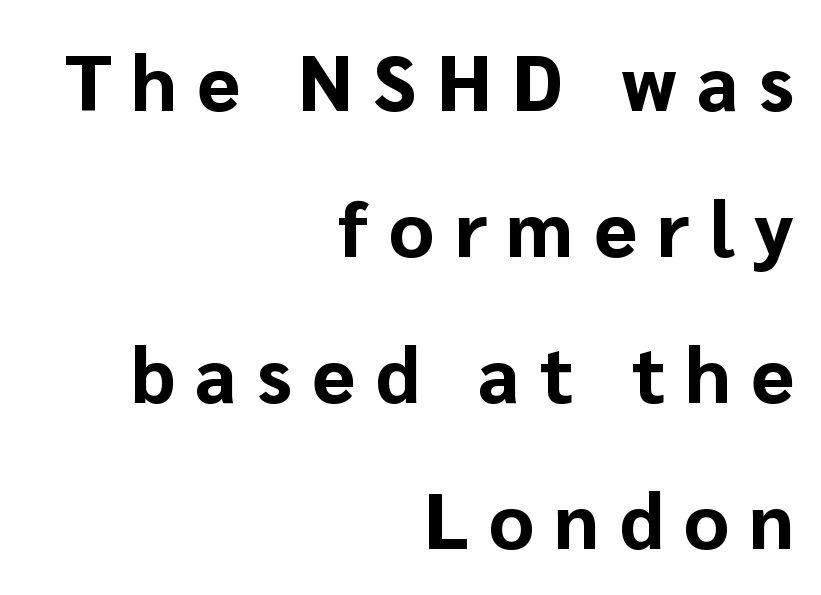
Q: Is the text bold? A: Yes.
Q: Is the text italic (slanted)? A: No, it is upright.
Q: Is the typeface a serif or a sans-serif typeface? A: Sans-serif.
Q: Is the text underlined? A: No.
Q: How is the paragraph aligned? A: Right-aligned.
Q: Is the spacing between letters normal or unusually wide? A: Unusually wide.
Q: Width (condensed, normal, or wide)? A: Normal.
Q: Stroke contrast? A: Low.
Q: x-height? A: Medium.
Q: Monospaced? A: No.
